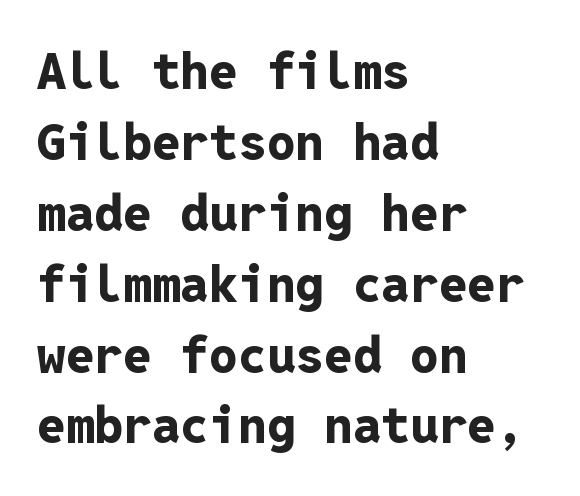
{"serif": "no", "italic": "no", "bold": "yes", "weight": "bold", "width": "normal", "stroke_contrast": "low", "x_height": "medium", "monospaced": "yes", "underline": "no", "align": "left", "line_spacing": "normal", "line_spacing_ratio": 1.39, "letter_spacing": "normal", "letter_spacing_em": 0.0, "glyph_px": 51}
